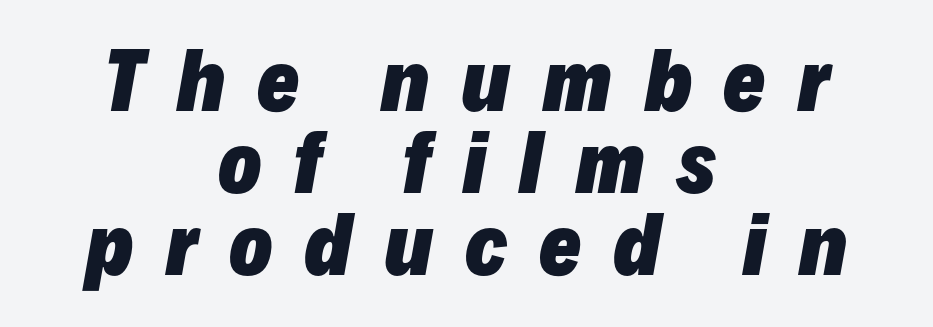
{"italic": "yes", "lean": "right", "slant_degrees": 10, "bold": "yes", "weight": "heavy", "width": "normal", "stroke_contrast": "low", "x_height": "medium", "monospaced": "no", "underline": "no", "align": "center", "line_spacing": "tight", "line_spacing_ratio": 1.04, "letter_spacing": "wide", "letter_spacing_em": 0.4, "glyph_px": 79}
